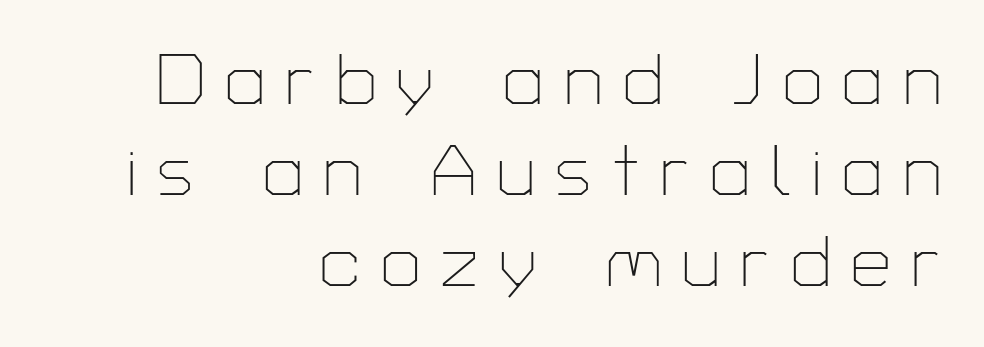
Q: Is the text bold? A: No.
Q: Is the text italic (slanted)? A: No, it is upright.
Q: Is the typeface a serif or a sans-serif typeface? A: Sans-serif.
Q: Is the text underlined? A: No.
Q: How is the paragraph aligned? A: Right-aligned.
Q: Is the spacing between letters normal or unusually wide? A: Unusually wide.
Q: Is the spacing between lines tight, normal or loose? A: Normal.
Q: Width (condensed, normal, or wide)? A: Normal.
Q: Stroke contrast? A: Low.
Q: x-height? A: Medium.
Q: Monospaced? A: No.
